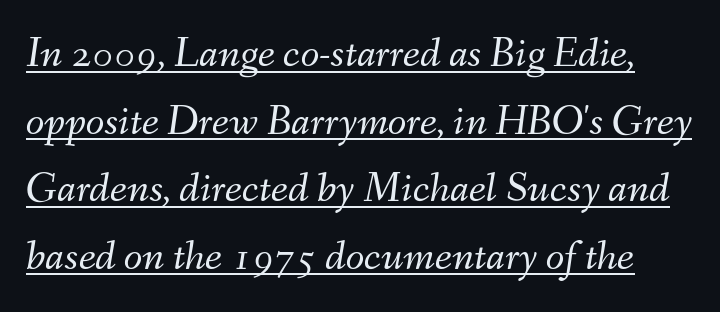
{"italic": "yes", "lean": "right", "slant_degrees": 9, "bold": "no", "weight": "light", "width": "normal", "stroke_contrast": "medium", "x_height": "small", "monospaced": "no", "underline": "yes", "line_spacing": "normal", "line_spacing_ratio": 1.57, "letter_spacing": "normal", "letter_spacing_em": 0.0, "glyph_px": 43}
